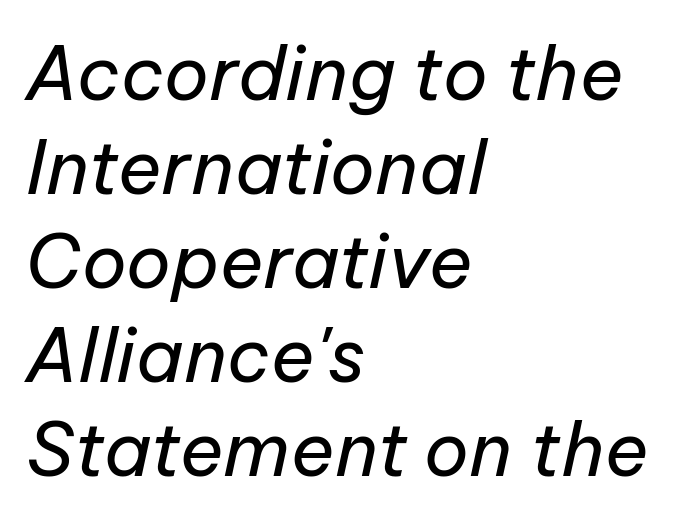
Q: Is the text bold? A: No.
Q: Is the text italic (slanted)? A: Yes, it leans right by about 12 degrees.
Q: Is the text underlined? A: No.
Q: How is the paragraph aligned? A: Left-aligned.
Q: Is the spacing between letters normal or unusually wide? A: Normal.
Q: Is the spacing between lines tight, normal or loose? A: Normal.
Q: Width (condensed, normal, or wide)? A: Normal.
Q: Stroke contrast? A: Low.
Q: x-height? A: Medium.
Q: Monospaced? A: No.
